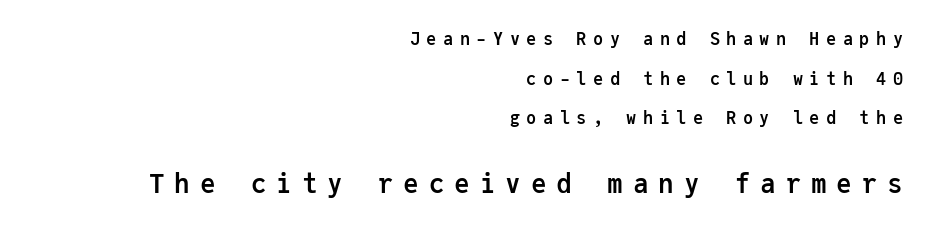
Q: Is the text bold? A: Yes.
Q: Is the text italic (slanted)? A: No, it is upright.
Q: Is the text underlined? A: No.
Q: How is the paragraph aligned? A: Right-aligned.
Q: Is the spacing between letters normal or unusually wide? A: Unusually wide.
Q: Is the spacing between lines tight, normal or loose? A: Loose.
Q: Which block of text is set in a larger size, the first (top) or the second (bottom)? A: The second (bottom) one.
